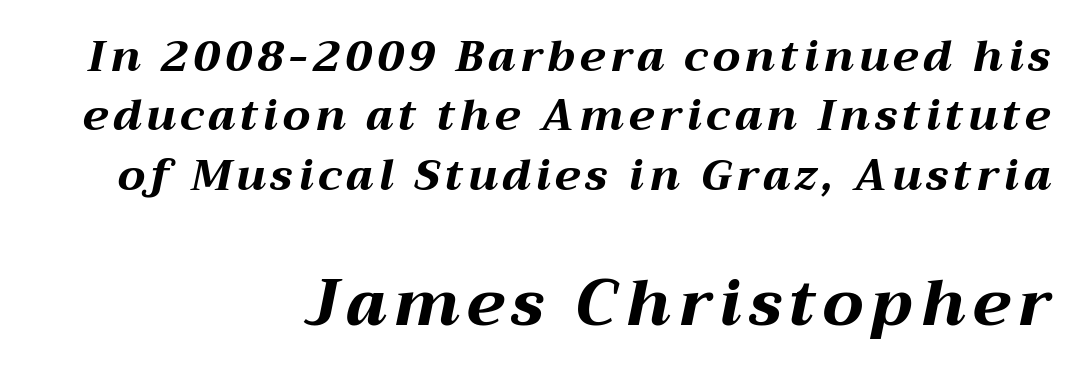
{"italic": "yes", "lean": "right", "slant_degrees": 12, "bold": "yes", "weight": "bold", "width": "wide", "stroke_contrast": "medium", "x_height": "medium", "monospaced": "no", "underline": "no", "align": "right", "line_spacing": "normal", "line_spacing_ratio": 1.38, "larger_block": "second", "size_ratio": 1.49, "glyph_px": 64}
